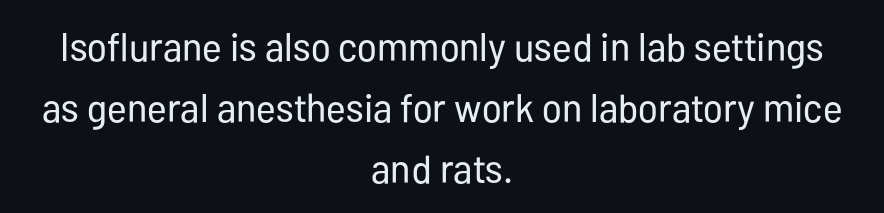
The image shows 40 px regular-weight, condensed sans-serif type, upright; set centered, normal line spacing (1.53x), normal letter spacing, not underlined; low stroke contrast and a medium x-height.
